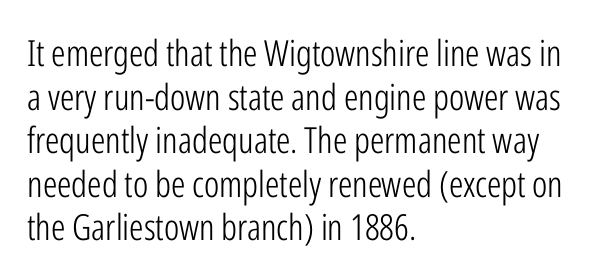
The image shows 36 px light, condensed sans-serif type, upright; set left-aligned, line spacing 1.21x, normal letter spacing, not underlined; low stroke contrast and a medium x-height.
